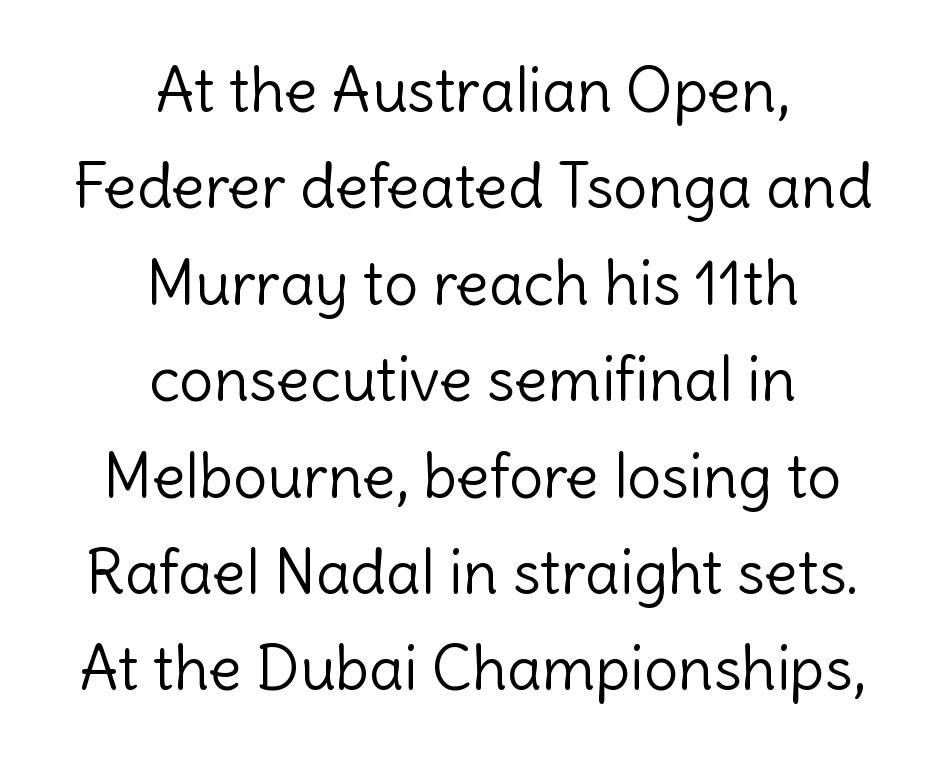
The image shows 61 px light sans-serif type, upright; set centered, normal line spacing (1.58x), normal letter spacing, not underlined; a medium x-height.
